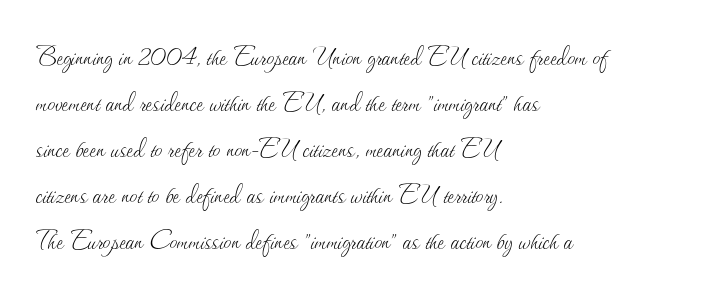
{"bold": "no", "weight": "thin", "width": "normal", "stroke_contrast": "medium", "x_height": "small", "monospaced": "no", "underline": "no", "align": "left", "line_spacing": "normal", "line_spacing_ratio": 1.48, "letter_spacing": "normal", "letter_spacing_em": 0.0, "glyph_px": 31}
